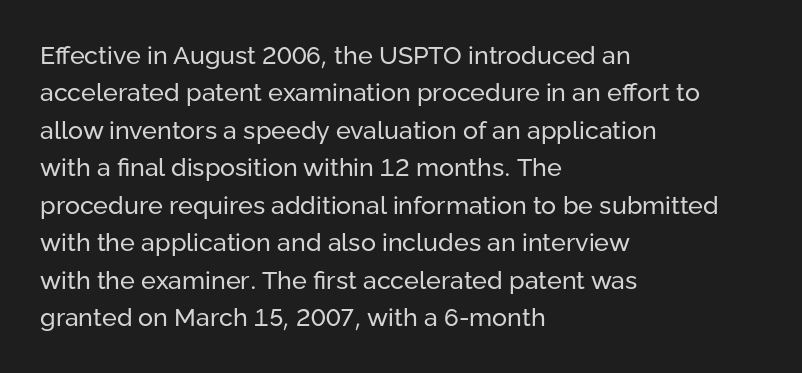
The image shows 25 px text type, upright; set left-aligned, normal line spacing (1.5x), normal letter spacing, not underlined.
